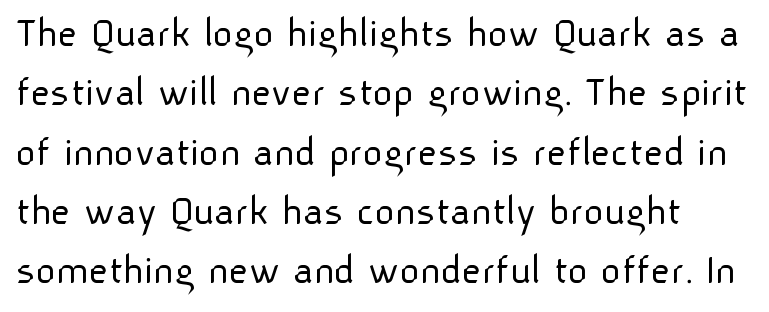
Line spacing here is normal. The type is set solid horizontally, with unmodified tracking. The lettering stays uniformly vertical, giving the passage a roman look. The weight would be labelled regular, book, light, or lighter still. No word sits above an underline.
